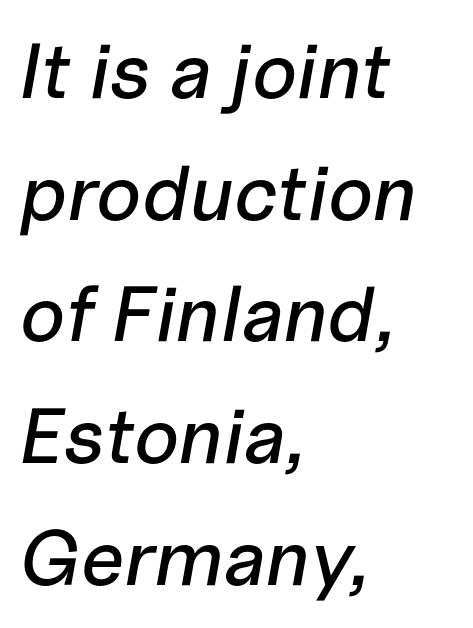
The compositor pushed each line to the left boundary. Vertical spacing — default. Is this a fixed-width face? No — the glyphs have proportional, varying widths. The passage shown has conventional tracking throughout. Has an underline been added? It has not. Slant detected: the letters are inclined.
